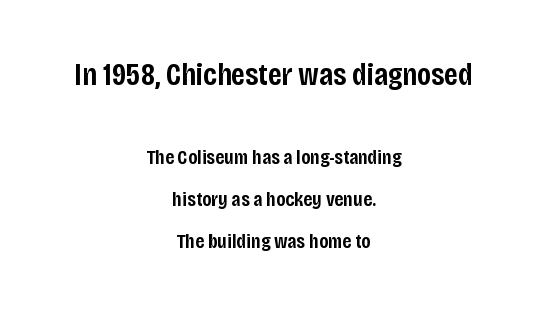
Block one is the big one; block two sits smaller underneath. You can tell from the bare stems that sans-serif type was used. The space beneath each line is pristine and unruled. The rag falls on both sides of this text block equally. Inter-character spacing is left at the font's built-in metrics.
